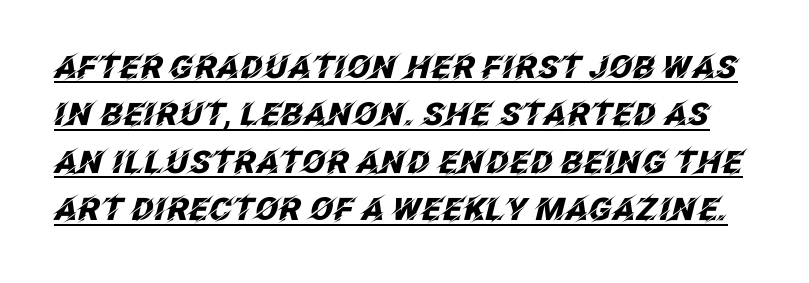
{"italic": "yes", "lean": "right", "slant_degrees": 12, "bold": "yes", "weight": "heavy", "width": "normal", "stroke_contrast": "low", "x_height": "large", "monospaced": "no", "underline": "yes", "line_spacing": "normal", "line_spacing_ratio": 1.53, "letter_spacing": "normal", "letter_spacing_em": 0.0, "glyph_px": 31}
